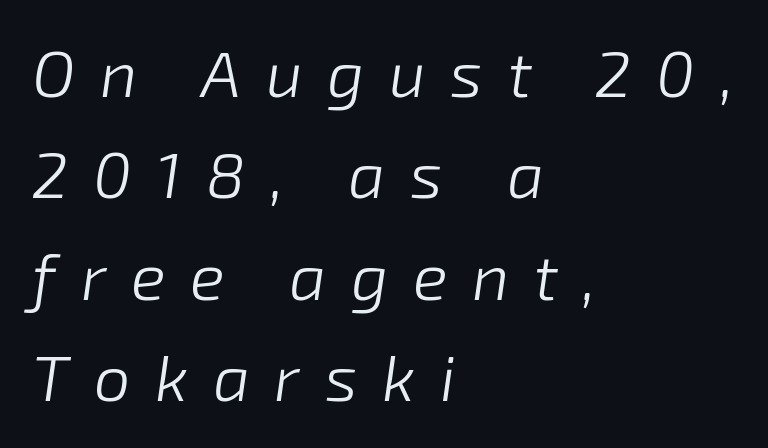
The image shows 65 px light type, italic (leaning right); set left-aligned, normal line spacing (1.56x), unusually wide letter spacing (+0.38 em), not underlined; low stroke contrast and a medium x-height.
